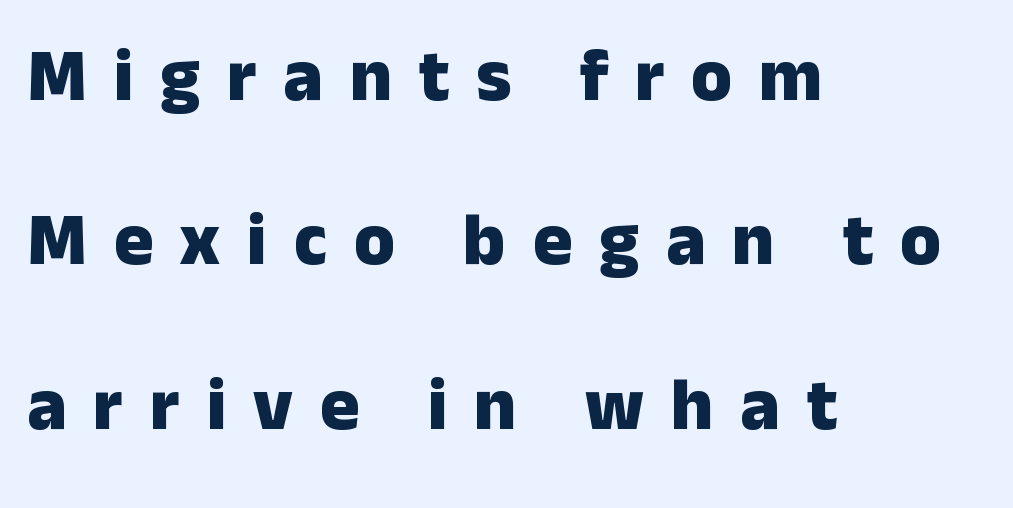
The rendering uses a large line-height, opening up the rows. Plain, unruled lines of type. Vertical strokes here are truly vertical. You could not count columns in this text — the font is proportionally spaced. Grotesque or geometric, the face here clearly has no serifs. Loose tracking; the words dissolve into strings of separated letters.
